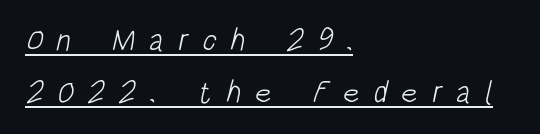
You could only call the tracking loose — the letters float apart. The typeface has the unassuming heft of standard copy or less. This sample has the flowing, uneven cadence of proportional lettering. Compared with typical paragraphs, the rows here are spaced about the same. No feet cap the strokes, marking this as sans-serif type. Has an underline been added? It has.
